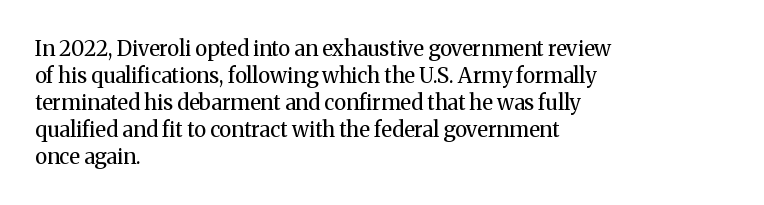
Q: Is the text bold? A: No.
Q: Is the text italic (slanted)? A: No, it is upright.
Q: Is the text underlined? A: No.
Q: How is the paragraph aligned? A: Left-aligned.
Q: Is the spacing between letters normal or unusually wide? A: Normal.
Q: Is the spacing between lines tight, normal or loose? A: Normal.
